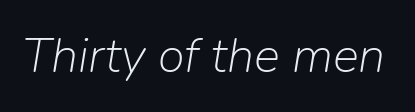
The passage shown is typed in a proportional face where columns would drift. Does the lettering tilt? It does — this is italic. Tracking value appears to be zero — textbook default spacing. The cut favours lightness, reaching ordinary text weight at its darkest. No word sits above an underline.
